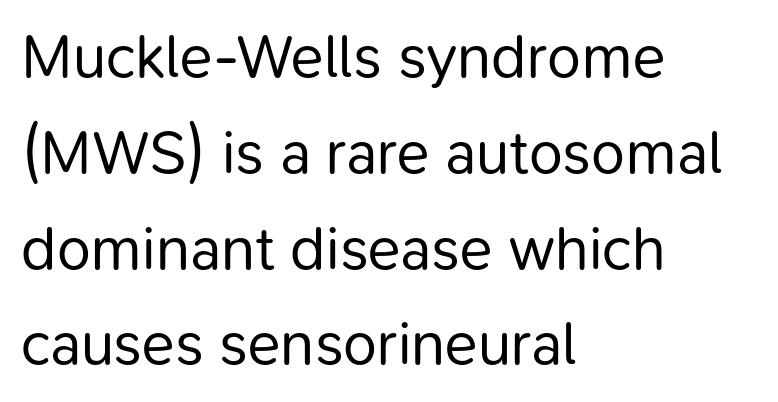
Q: Is the text bold? A: No.
Q: Is the text italic (slanted)? A: No, it is upright.
Q: Is the typeface a serif or a sans-serif typeface? A: Sans-serif.
Q: Is the text underlined? A: No.
Q: How is the paragraph aligned? A: Left-aligned.
Q: Is the spacing between letters normal or unusually wide? A: Normal.
Q: Is the spacing between lines tight, normal or loose? A: Normal.
Q: Width (condensed, normal, or wide)? A: Normal.
Q: Stroke contrast? A: Low.
Q: x-height? A: Medium.
Q: Monospaced? A: No.
